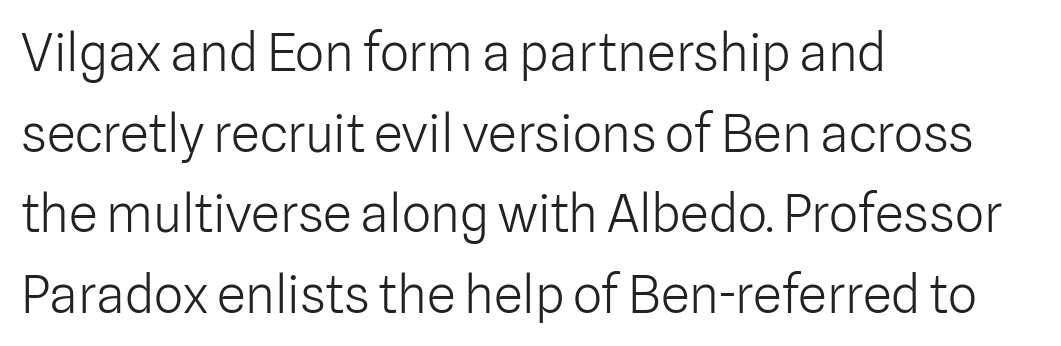
{"serif": "no", "italic": "no", "bold": "no", "weight": "light", "width": "normal", "stroke_contrast": "low", "x_height": "medium", "monospaced": "no", "underline": "no", "align": "left", "line_spacing": "normal", "line_spacing_ratio": 1.55, "letter_spacing": "normal", "letter_spacing_em": 0.0, "glyph_px": 52}
